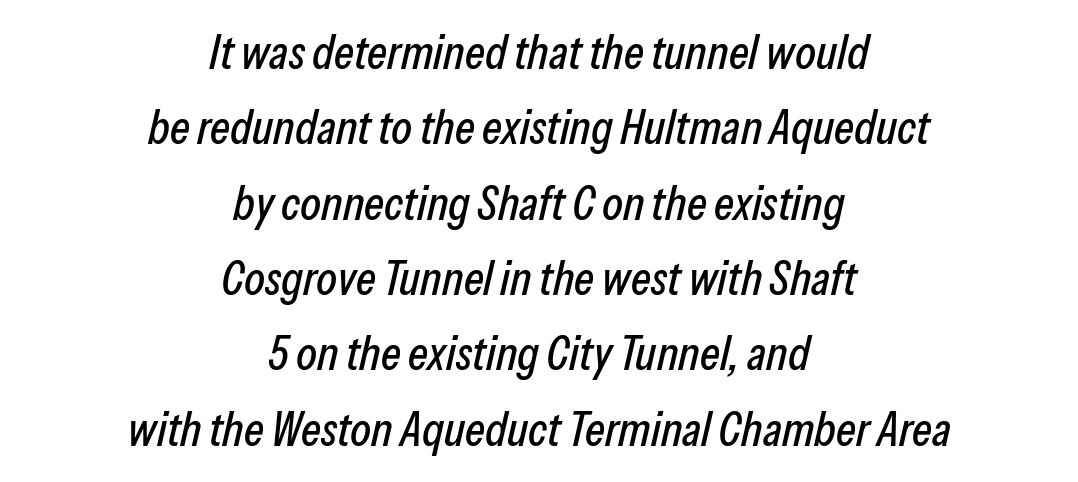
Q: Is the text italic (slanted)? A: Yes, it leans right by about 13 degrees.
Q: Is the text underlined? A: No.
Q: How is the paragraph aligned? A: Centered.
Q: Is the spacing between letters normal or unusually wide? A: Normal.
Q: Is the spacing between lines tight, normal or loose? A: Normal.
Q: Width (condensed, normal, or wide)? A: Condensed.
Q: Stroke contrast? A: Low.
Q: x-height? A: Medium.
Q: Monospaced? A: No.
